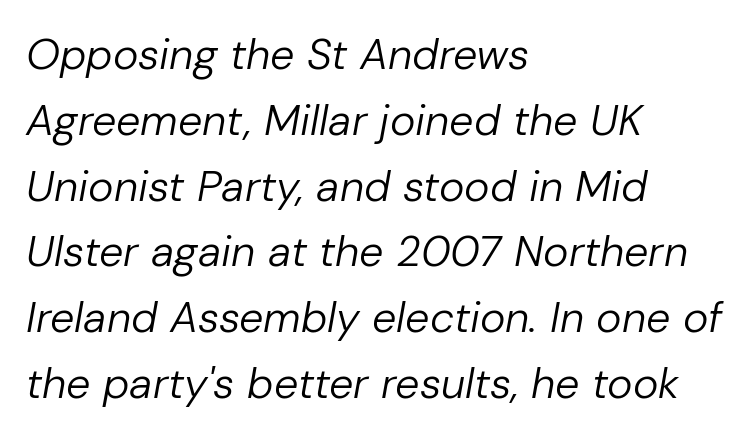
{"italic": "yes", "lean": "right", "slant_degrees": 10, "bold": "no", "weight": "regular", "width": "normal", "stroke_contrast": "low", "x_height": "medium", "monospaced": "no", "underline": "no", "align": "left", "line_spacing": "normal", "line_spacing_ratio": 1.53, "letter_spacing": "normal", "letter_spacing_em": 0.0, "glyph_px": 43}
